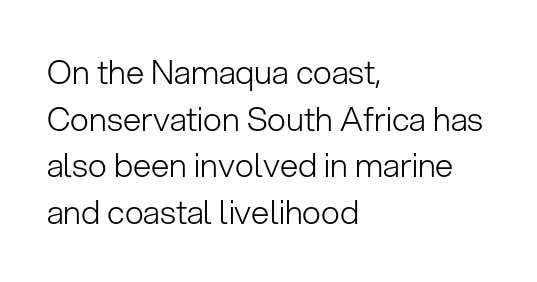
Q: Is the text bold? A: No.
Q: Is the text italic (slanted)? A: No, it is upright.
Q: Is the typeface a serif or a sans-serif typeface? A: Sans-serif.
Q: Is the text underlined? A: No.
Q: How is the paragraph aligned? A: Left-aligned.
Q: Is the spacing between letters normal or unusually wide? A: Normal.
Q: Is the spacing between lines tight, normal or loose? A: Normal.
Q: Width (condensed, normal, or wide)? A: Normal.
Q: Stroke contrast? A: Low.
Q: x-height? A: Medium.
Q: Monospaced? A: No.
